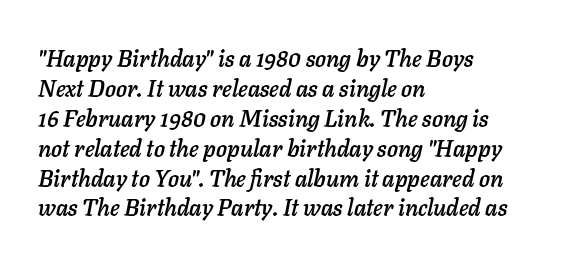
Q: Is the text italic (slanted)? A: Yes, it leans right by about 11 degrees.
Q: Is the text underlined? A: No.
Q: How is the paragraph aligned? A: Left-aligned.
Q: Is the spacing between letters normal or unusually wide? A: Normal.
Q: Is the spacing between lines tight, normal or loose? A: Normal.
